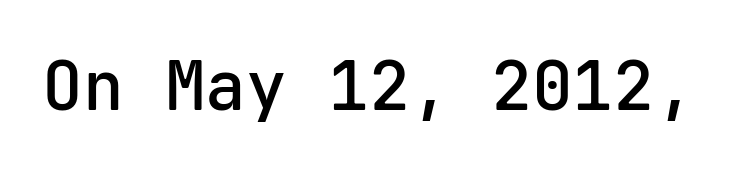
The image shows 68 px semibold sans-serif type, upright, monospaced; set normal letter spacing, not underlined; low stroke contrast and a medium x-height.
